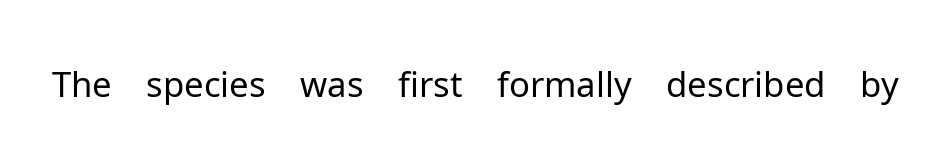
{"serif": "no", "italic": "no", "bold": "no", "weight": "light", "width": "normal", "stroke_contrast": "low", "x_height": "medium", "monospaced": "no", "underline": "no", "letter_spacing": "normal", "letter_spacing_em": 0.0, "glyph_px": 71}
